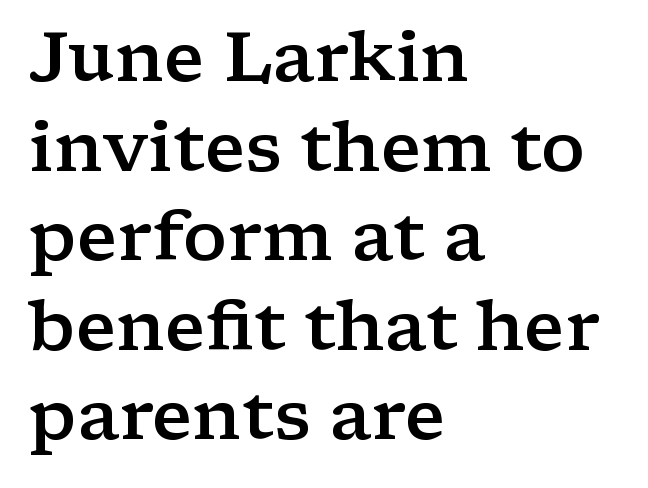
The image shows 70 px semibold, wide serif type, upright; set left-aligned, normal line spacing (1.28x), normal letter spacing, not underlined; low stroke contrast and a medium x-height.
